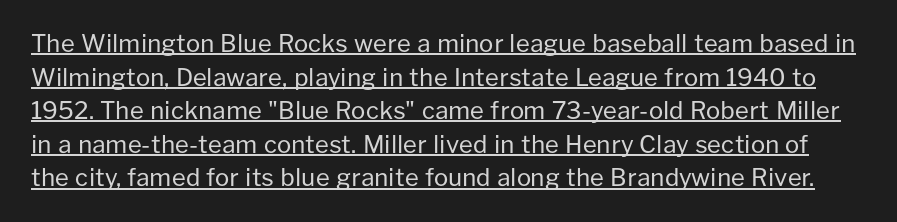
Q: Is the text bold? A: No.
Q: Is the text italic (slanted)? A: No, it is upright.
Q: Is the text underlined? A: Yes.
Q: Is the spacing between letters normal or unusually wide? A: Normal.
Q: Is the spacing between lines tight, normal or loose? A: Normal.
